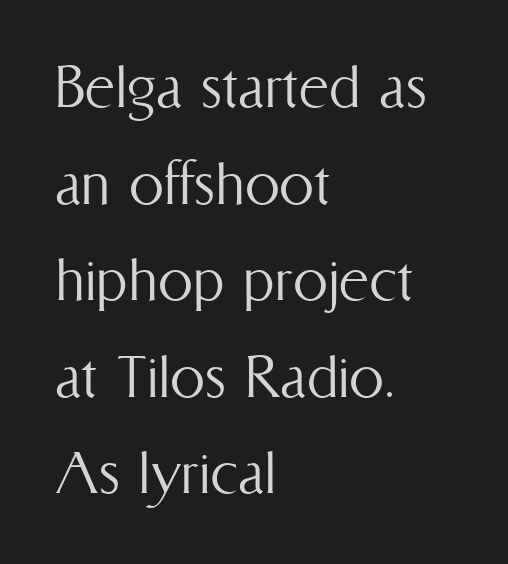
Each new line begins a customary step beneath the previous one. If you drew a ruler down the left edge, every line would touch it. Quick note: underline off. In terms of posture, this sample is upright. No chunkiness to these letters — they're not bold.
